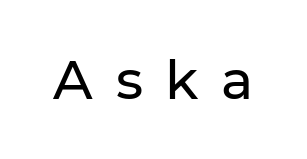
Q: Is the text italic (slanted)? A: No, it is upright.
Q: Is the typeface a serif or a sans-serif typeface? A: Sans-serif.
Q: Is the text underlined? A: No.
Q: Is the spacing between letters normal or unusually wide? A: Unusually wide.
Q: Width (condensed, normal, or wide)? A: Normal.
Q: Stroke contrast? A: Low.
Q: x-height? A: Medium.
Q: Monospaced? A: No.
